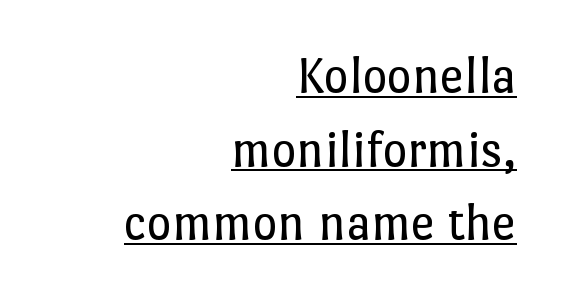
{"italic": "no", "bold": "no", "weight": "regular", "width": "normal", "stroke_contrast": "low", "x_height": "medium", "monospaced": "no", "underline": "yes", "align": "right", "line_spacing": "normal", "line_spacing_ratio": 1.39, "letter_spacing": "normal", "letter_spacing_em": 0.0, "glyph_px": 53}
